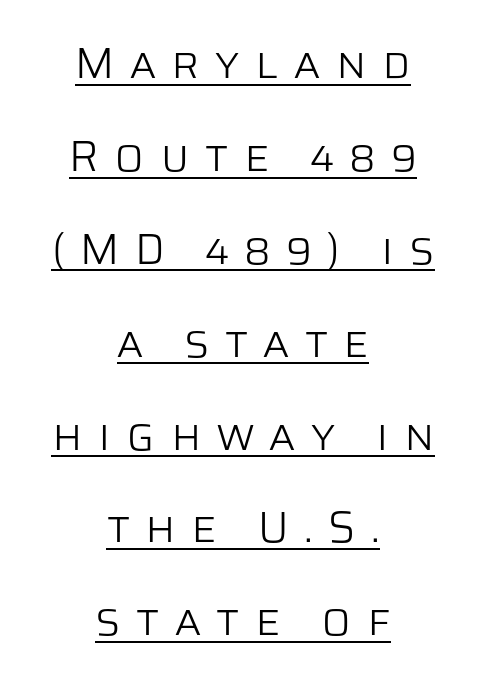
Q: Is the text bold? A: No.
Q: Is the text italic (slanted)? A: No, it is upright.
Q: Is the typeface a serif or a sans-serif typeface? A: Sans-serif.
Q: Is the text underlined? A: Yes.
Q: How is the paragraph aligned? A: Centered.
Q: Is the spacing between letters normal or unusually wide? A: Unusually wide.
Q: Is the spacing between lines tight, normal or loose? A: Loose.
Q: Width (condensed, normal, or wide)? A: Normal.
Q: Stroke contrast? A: Low.
Q: x-height? A: Large.
Q: Monospaced? A: No.
